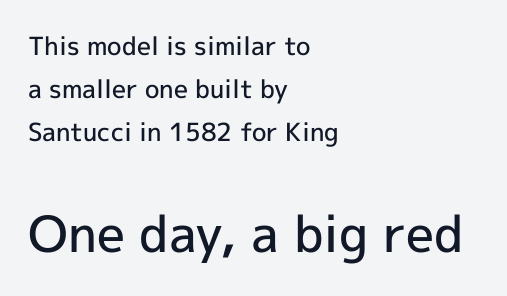
The image shows 50 px semibold sans-serif type, upright; set left-aligned, line spacing 1.73x, normal letter spacing, not underlined; the second (bottom) block is 2.0x larger; a medium x-height.
